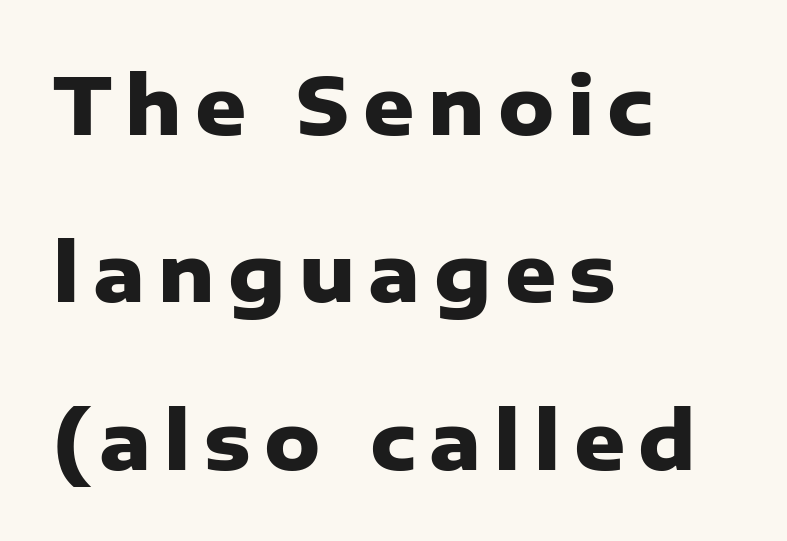
Thick stems and heavy bowls — unmistakably bold. The characters display no serif detailing; their extremities are plain. This sample is left-justified, so line endings fall wherever the words run out. These lines are rendered in a variable-pitch font. Tall strokes in this sample are plumb rather than angled. Lines of text with bare space underneath.
